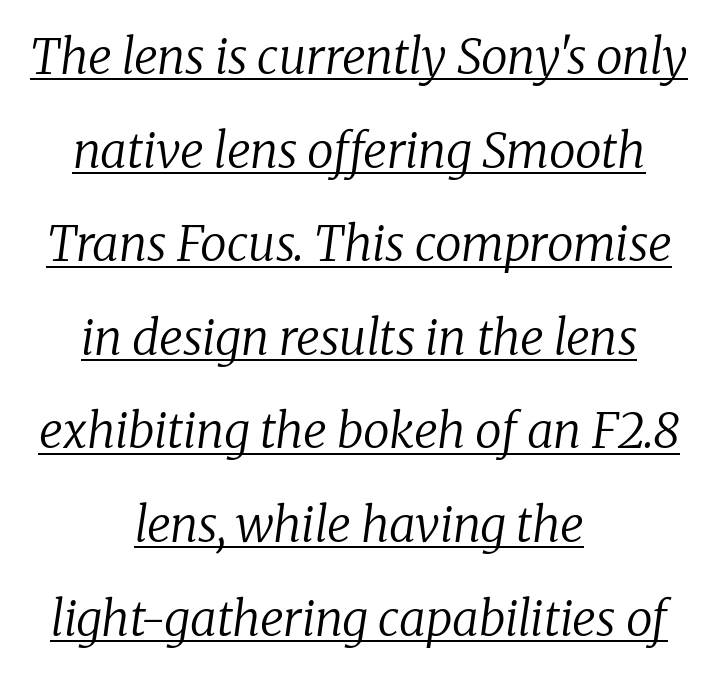
{"serif": "yes", "italic": "yes", "lean": "right", "slant_degrees": 8, "bold": "no", "weight": "regular", "width": "normal", "stroke_contrast": "low", "x_height": "medium", "monospaced": "no", "underline": "yes", "align": "center", "line_spacing": "loose", "line_spacing_ratio": 1.95, "letter_spacing": "normal", "letter_spacing_em": 0.0, "glyph_px": 48}
